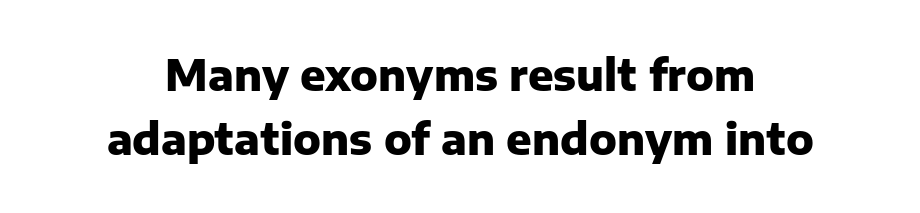
Each new line begins a customary step beneath the previous one. Do the characters align in a grid? No, the font is proportional. The typography opts for an upright posture over an oblique one. Its strokes are broad and dark, the hallmark of bold type. Is this a sans? Yes — the strokes have no serifs. Tracking here is standard; glyphs follow each other at the usual distance.
